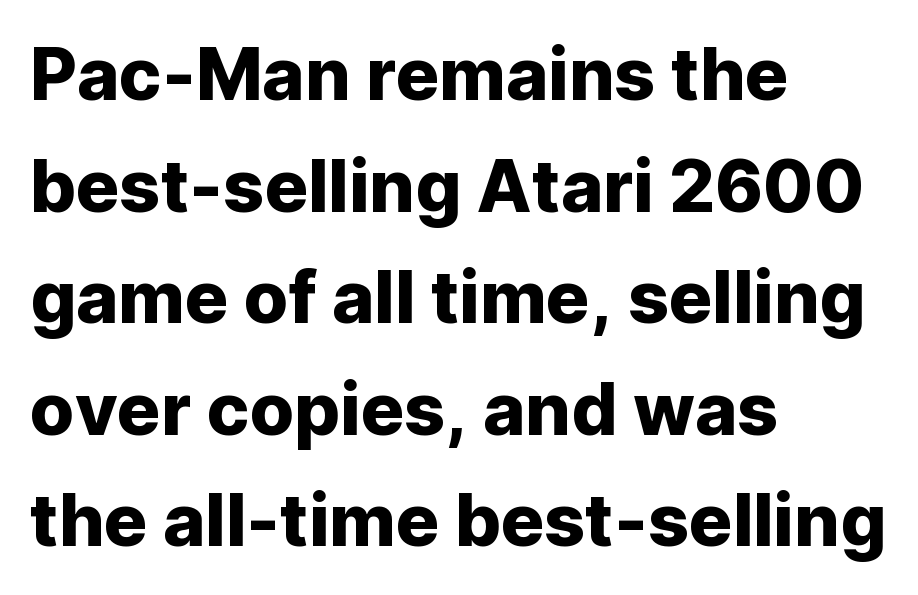
{"serif": "no", "italic": "no", "width": "normal", "stroke_contrast": "low", "x_height": "medium", "monospaced": "no", "underline": "no", "align": "left", "line_spacing": "normal", "line_spacing_ratio": 1.55, "letter_spacing": "normal", "letter_spacing_em": 0.0, "glyph_px": 72}
